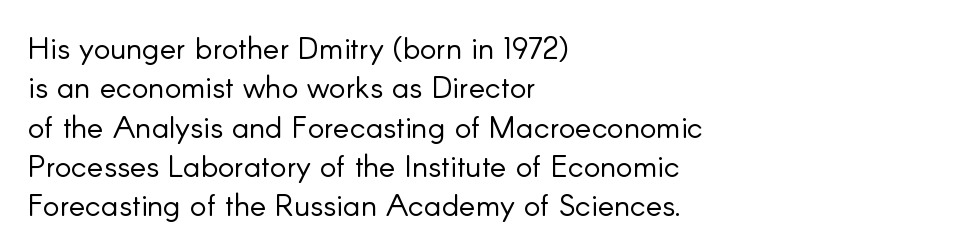
Q: Is the text bold? A: No.
Q: Is the text italic (slanted)? A: No, it is upright.
Q: Is the typeface a serif or a sans-serif typeface? A: Sans-serif.
Q: Is the text underlined? A: No.
Q: How is the paragraph aligned? A: Left-aligned.
Q: Is the spacing between letters normal or unusually wide? A: Normal.
Q: Is the spacing between lines tight, normal or loose? A: Normal.
Q: Width (condensed, normal, or wide)? A: Normal.
Q: Stroke contrast? A: Low.
Q: x-height? A: Small.
Q: Monospaced? A: No.
